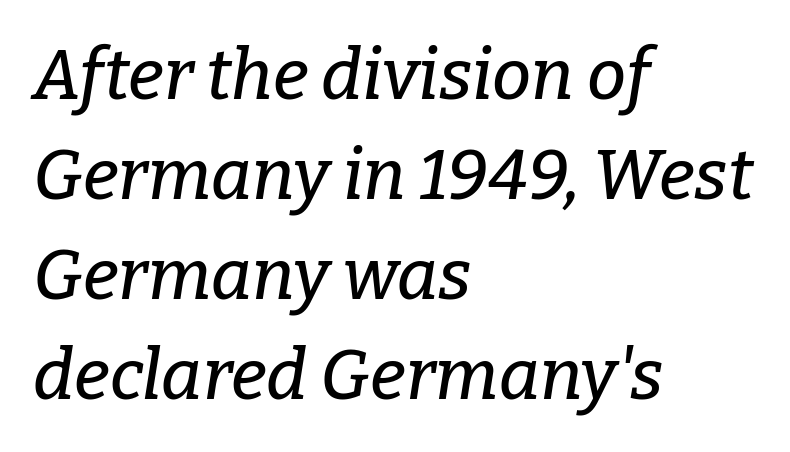
Caption: standard tracking, unaltered. Small tapered or slab feet sit at the stroke ends, so this counts as serif. Lines of text with bare space underneath. Line starts are locked; line ends wander. Proportional: the letters do not fall into vertical columns.
